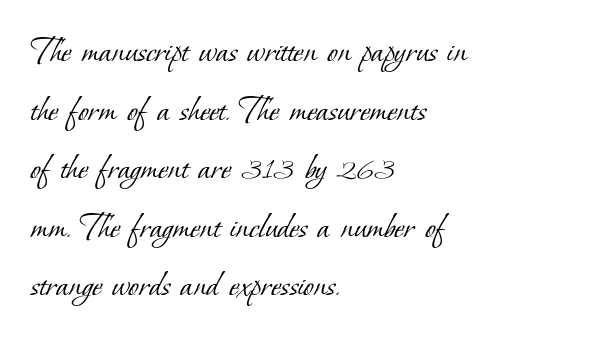
The image shows 38 px light serif type; set left-aligned, normal line spacing (1.54x), normal letter spacing, not underlined; low stroke contrast and a small x-height.
